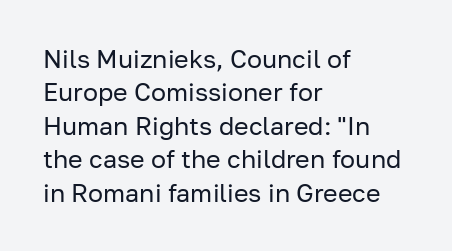
Q: Is the text bold? A: No.
Q: Is the text italic (slanted)? A: No, it is upright.
Q: Is the text underlined? A: No.
Q: How is the paragraph aligned? A: Left-aligned.
Q: Is the spacing between letters normal or unusually wide? A: Normal.
Q: Is the spacing between lines tight, normal or loose? A: Normal.
